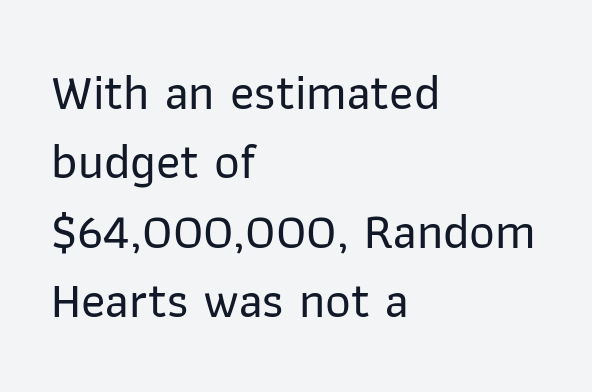
Q: Is the text italic (slanted)? A: No, it is upright.
Q: Is the typeface a serif or a sans-serif typeface? A: Sans-serif.
Q: Is the text underlined? A: No.
Q: How is the paragraph aligned? A: Left-aligned.
Q: Is the spacing between letters normal or unusually wide? A: Normal.
Q: Is the spacing between lines tight, normal or loose? A: Normal.
Q: Width (condensed, normal, or wide)? A: Normal.
Q: Stroke contrast? A: Low.
Q: x-height? A: Medium.
Q: Monospaced? A: No.
